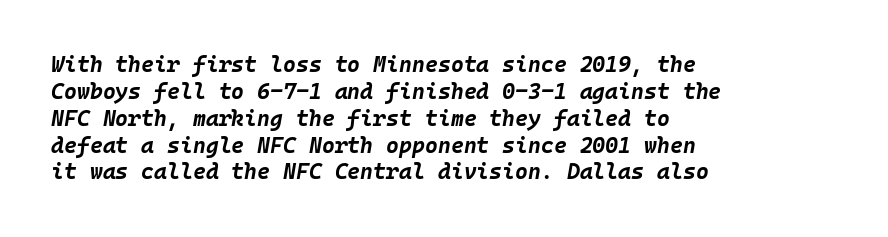
Each row of text sits above clean, open space. Is the letter spacing exaggerated? No — it looks like the ordinary default. Quick note: italic. Reading down the block, your eye returns to a fixed left position each line. Students, this is bold: see how much ink each stroke carries.
